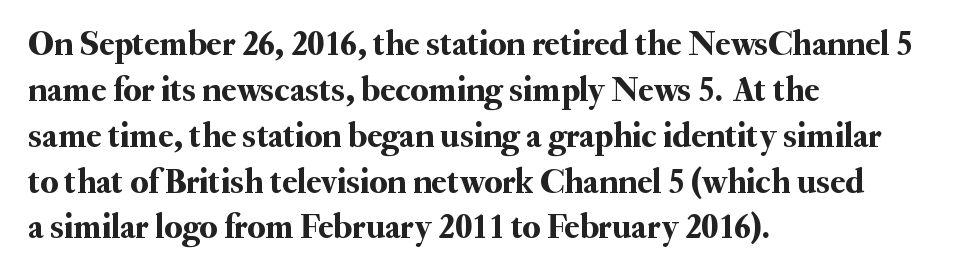
{"serif": "yes", "italic": "no", "width": "normal", "stroke_contrast": "medium", "x_height": "small", "monospaced": "no", "underline": "no", "align": "left", "line_spacing": "normal", "line_spacing_ratio": 1.31, "letter_spacing": "normal", "letter_spacing_em": 0.0, "glyph_px": 35}
